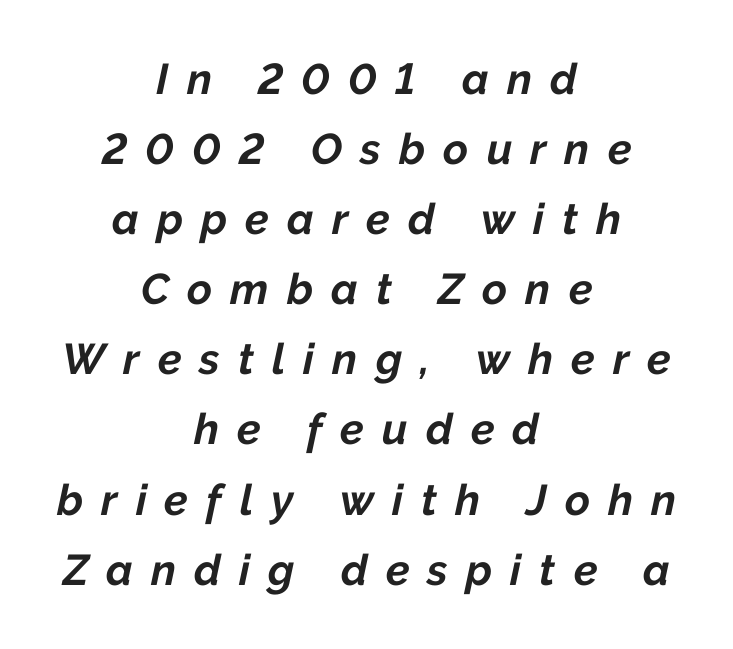
The image shows 43 px bold type, italic (leaning right); set centered, normal line spacing (1.63x), unusually wide letter spacing (+0.42 em), not underlined; low stroke contrast and a medium x-height.
